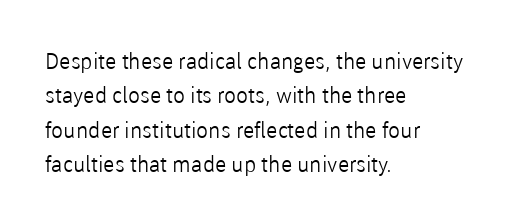
{"italic": "no", "bold": "no", "underline": "no", "align": "left", "line_spacing": "normal", "line_spacing_ratio": 1.56, "letter_spacing": "normal", "letter_spacing_em": 0.0, "glyph_px": 22}
